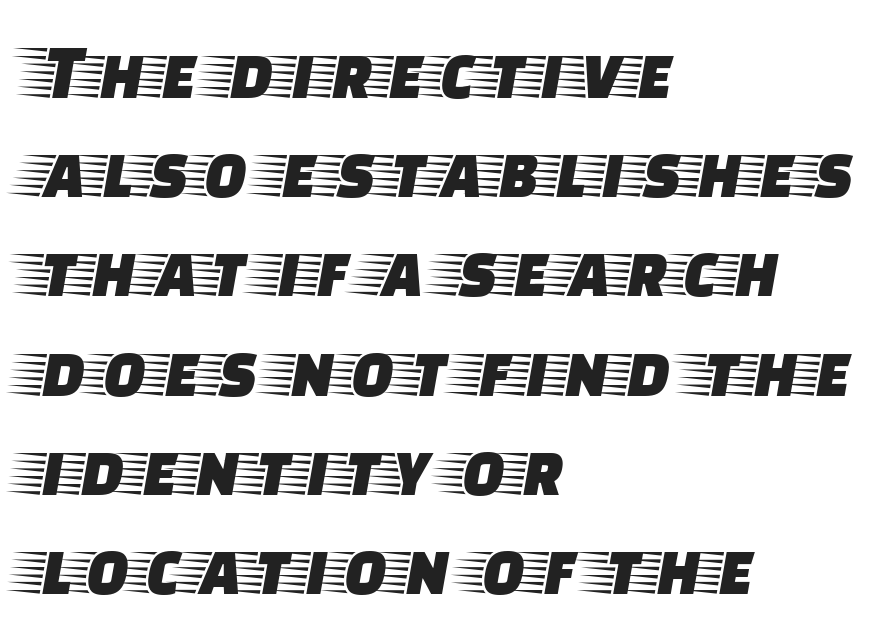
Q: Is the text italic (slanted)? A: Yes.
Q: Is the typeface a serif or a sans-serif typeface? A: Serif.
Q: Is the text underlined? A: No.
Q: How is the paragraph aligned? A: Left-aligned.
Q: Is the spacing between letters normal or unusually wide? A: Normal.
Q: Width (condensed, normal, or wide)? A: Wide.
Q: Stroke contrast? A: Low.
Q: x-height? A: Large.
Q: Monospaced? A: No.
